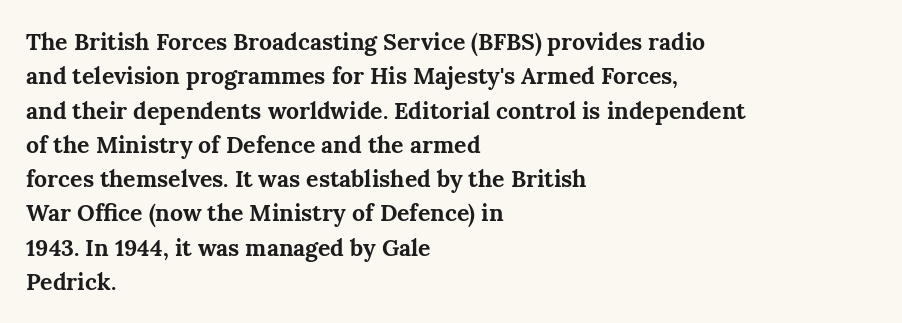
Q: Is the text bold? A: Yes.
Q: Is the text italic (slanted)? A: No, it is upright.
Q: Is the text underlined? A: No.
Q: How is the paragraph aligned? A: Left-aligned.
Q: Is the spacing between letters normal or unusually wide? A: Normal.
Q: Is the spacing between lines tight, normal or loose? A: Normal.
